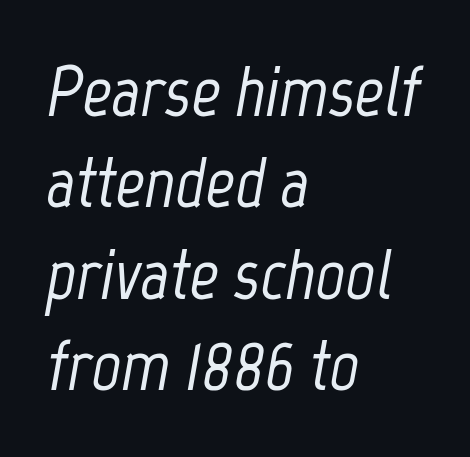
Q: Is the text italic (slanted)? A: Yes, it leans right by about 12 degrees.
Q: Is the text underlined? A: No.
Q: How is the paragraph aligned? A: Left-aligned.
Q: Is the spacing between letters normal or unusually wide? A: Normal.
Q: Is the spacing between lines tight, normal or loose? A: Normal.
Q: Width (condensed, normal, or wide)? A: Condensed.
Q: Stroke contrast? A: Low.
Q: x-height? A: Medium.
Q: Monospaced? A: No.
